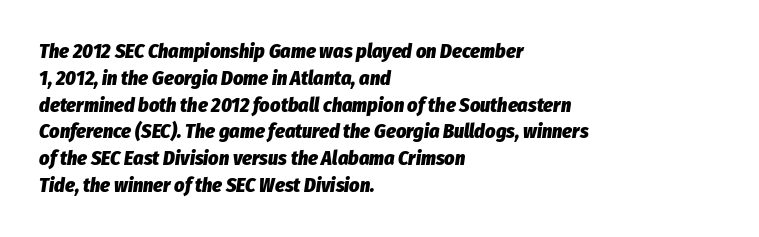
The image shows 20 px bold type, italic (leaning right); set left-aligned, normal line spacing (1.34x), normal letter spacing, not underlined.
